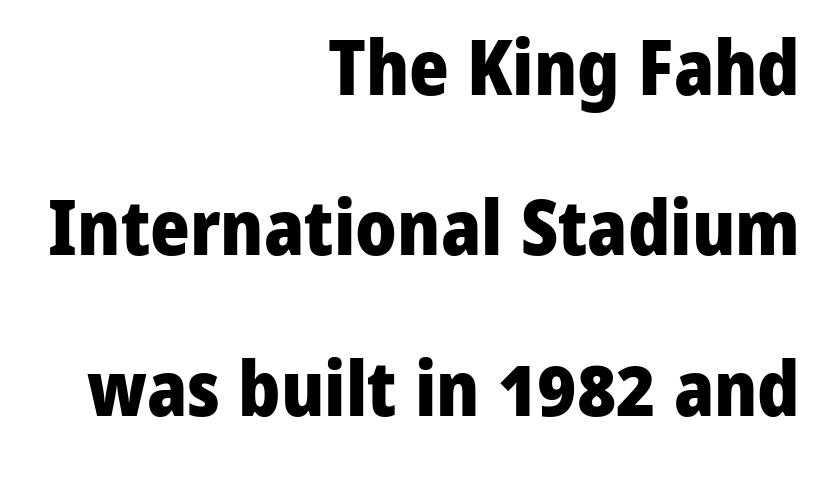
The image shows 76 px heavy sans-serif type, upright; set right-aligned, loose line spacing (2.11x), normal letter spacing, not underlined; low stroke contrast and a medium x-height.
